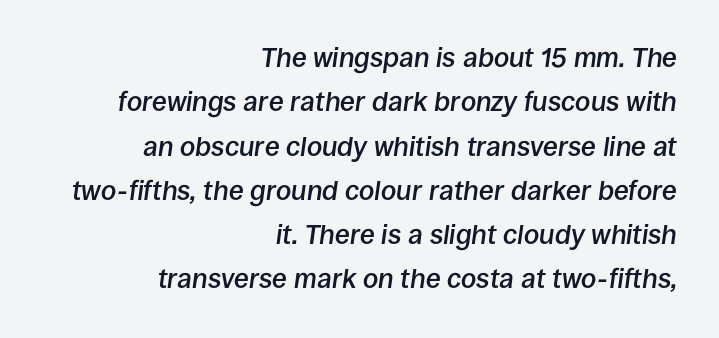
{"italic": "yes", "lean": "right", "slant_degrees": 8, "bold": "semi", "underline": "no", "align": "right", "line_spacing": "normal", "line_spacing_ratio": 1.64, "letter_spacing": "normal", "letter_spacing_em": 0.0, "glyph_px": 27}
